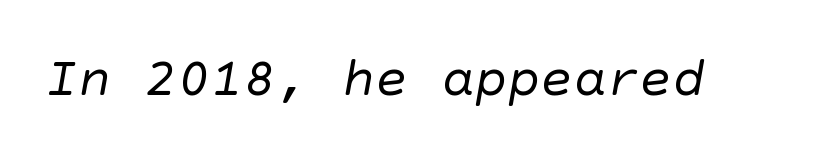
{"serif": "no", "bold": "no", "weight": "regular", "width": "normal", "stroke_contrast": "low", "x_height": "large", "underline": "no", "letter_spacing": "normal", "letter_spacing_em": 0.0, "glyph_px": 55}
